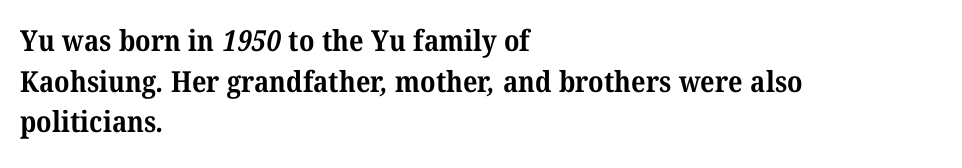
Q: Is the text bold? A: Yes.
Q: Is the typeface a serif or a sans-serif typeface? A: Serif.
Q: Is the text underlined? A: No.
Q: How is the paragraph aligned? A: Left-aligned.
Q: Is the spacing between letters normal or unusually wide? A: Normal.
Q: Is the spacing between lines tight, normal or loose? A: Normal.
Q: Width (condensed, normal, or wide)? A: Normal.
Q: Stroke contrast? A: Medium.
Q: x-height? A: Medium.
Q: Monospaced? A: No.
